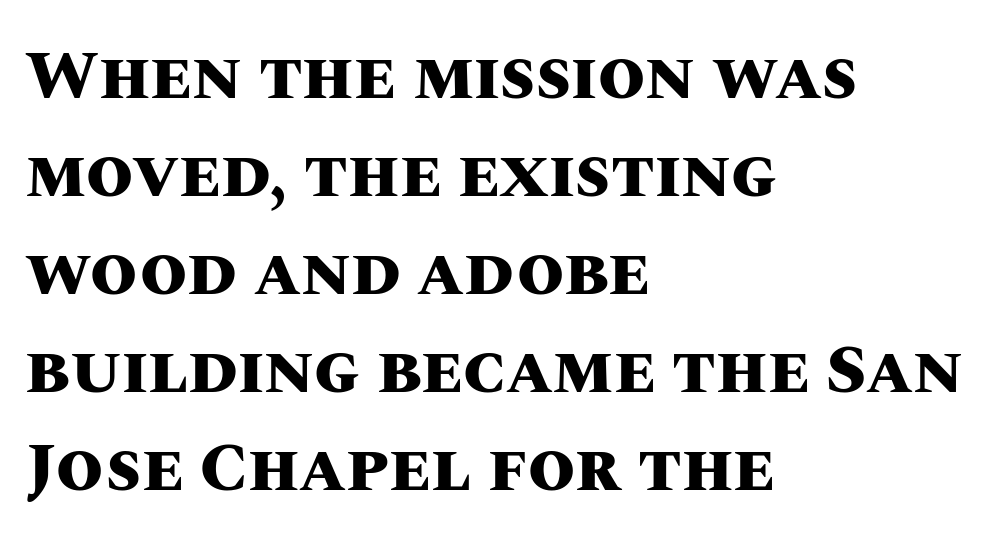
The image shows 68 px heavy type, upright; set left-aligned, normal line spacing (1.44x), normal letter spacing, not underlined; medium stroke contrast and a large x-height.
